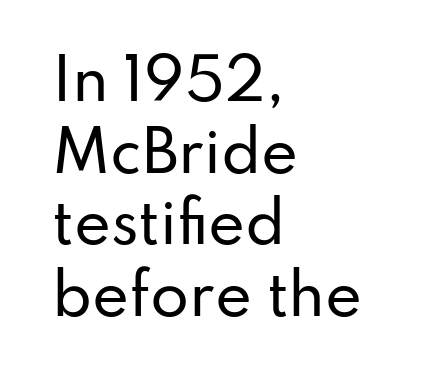
The image shows 56 px sans-serif type, upright; set left-aligned, normal line spacing (1.28x), normal letter spacing, not underlined; low stroke contrast and a small x-height.
